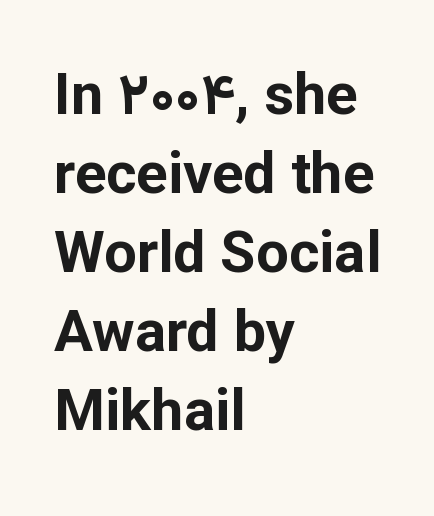
This is sans-serif lettering, the kind often seen on screens and signage. Glyph-to-glyph distance matches everyday printed text. Unlike italic type, these characters show no tilt at all. If you drew a ruler down the left edge, every line would touch it. The characters look thick and weighty, a clear bold.
